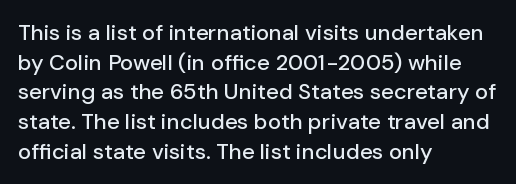
Q: Is the text italic (slanted)? A: No, it is upright.
Q: Is the text underlined? A: No.
Q: How is the paragraph aligned? A: Left-aligned.
Q: Is the spacing between letters normal or unusually wide? A: Normal.
Q: Is the spacing between lines tight, normal or loose? A: Normal.
